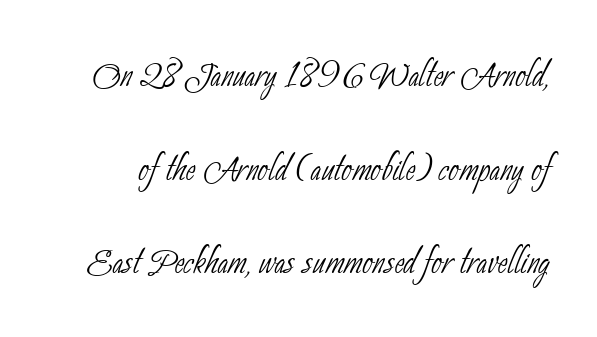
Q: Is the text bold? A: No.
Q: Is the typeface a serif or a sans-serif typeface? A: Sans-serif.
Q: Is the text underlined? A: No.
Q: Is the spacing between letters normal or unusually wide? A: Normal.
Q: Is the spacing between lines tight, normal or loose? A: Loose.
Q: Width (condensed, normal, or wide)? A: Condensed.
Q: Stroke contrast? A: Low.
Q: x-height? A: Small.
Q: Monospaced? A: No.
